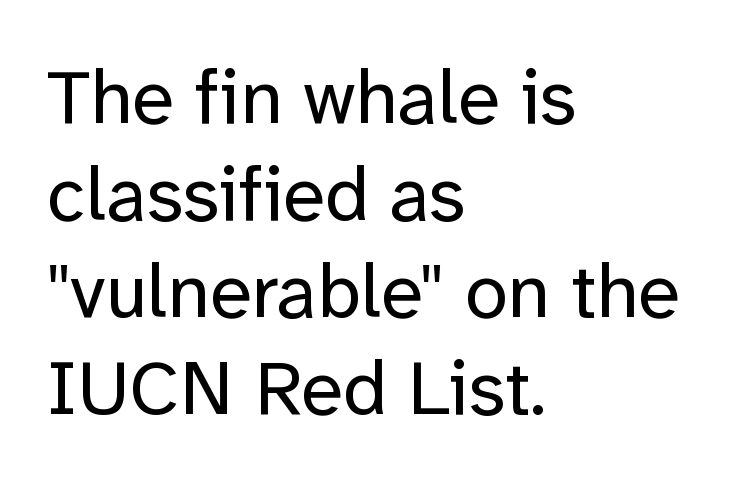
Q: Is the text bold? A: No.
Q: Is the text italic (slanted)? A: No, it is upright.
Q: Is the typeface a serif or a sans-serif typeface? A: Sans-serif.
Q: Is the text underlined? A: No.
Q: How is the paragraph aligned? A: Left-aligned.
Q: Is the spacing between letters normal or unusually wide? A: Normal.
Q: Is the spacing between lines tight, normal or loose? A: Normal.
Q: Width (condensed, normal, or wide)? A: Normal.
Q: Stroke contrast? A: Low.
Q: x-height? A: Medium.
Q: Monospaced? A: No.
